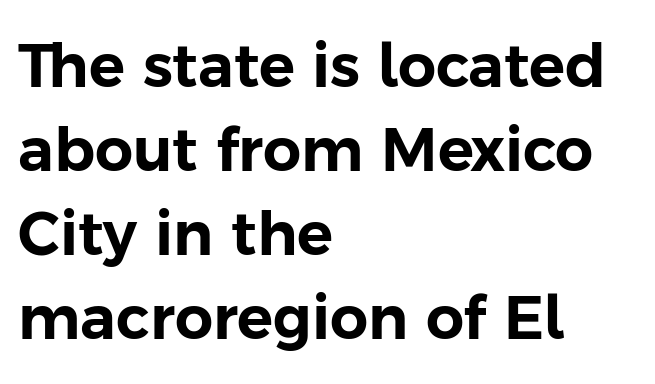
Q: Is the text italic (slanted)? A: No, it is upright.
Q: Is the typeface a serif or a sans-serif typeface? A: Sans-serif.
Q: Is the text underlined? A: No.
Q: How is the paragraph aligned? A: Left-aligned.
Q: Is the spacing between letters normal or unusually wide? A: Normal.
Q: Is the spacing between lines tight, normal or loose? A: Normal.
Q: Width (condensed, normal, or wide)? A: Normal.
Q: Stroke contrast? A: Low.
Q: x-height? A: Medium.
Q: Monospaced? A: No.
